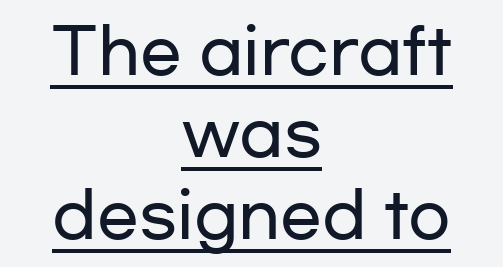
Q: Is the text italic (slanted)? A: No, it is upright.
Q: Is the typeface a serif or a sans-serif typeface? A: Sans-serif.
Q: Is the text underlined? A: Yes.
Q: How is the paragraph aligned? A: Centered.
Q: Is the spacing between letters normal or unusually wide? A: Normal.
Q: Is the spacing between lines tight, normal or loose? A: Normal.
Q: Width (condensed, normal, or wide)? A: Wide.
Q: Stroke contrast? A: Low.
Q: x-height? A: Medium.
Q: Monospaced? A: No.
